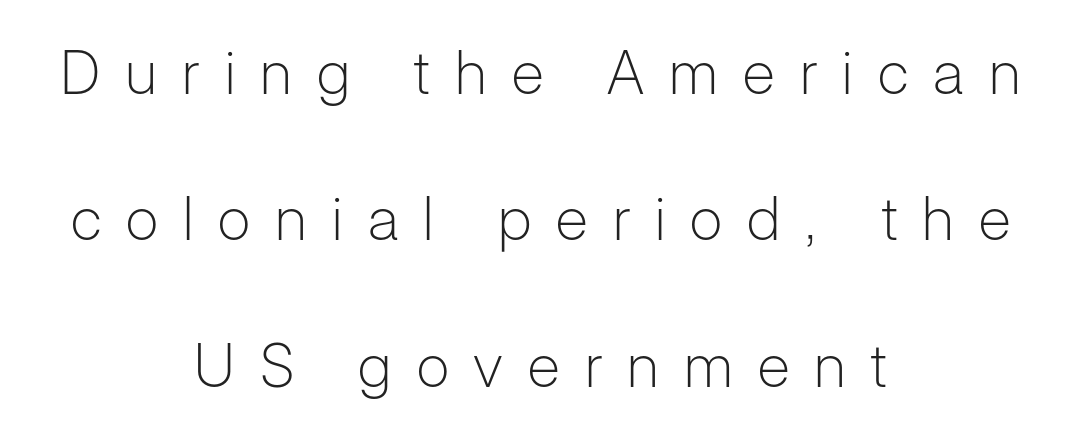
{"serif": "no", "italic": "no", "bold": "no", "weight": "light", "width": "normal", "stroke_contrast": "low", "x_height": "medium", "monospaced": "no", "underline": "no", "align": "center", "line_spacing": "loose", "line_spacing_ratio": 2.44, "letter_spacing": "wide", "letter_spacing_em": 0.42, "glyph_px": 60}
